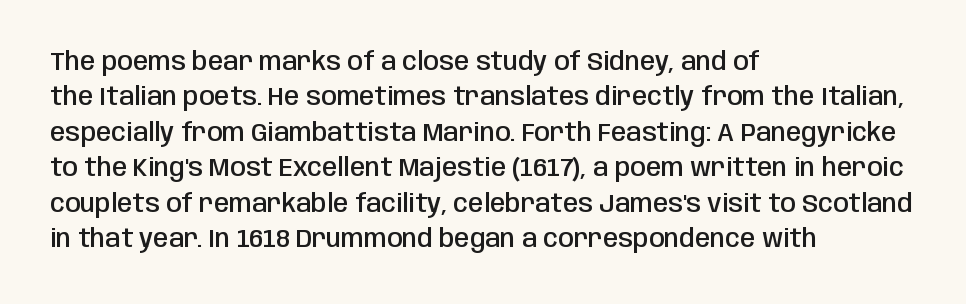
{"italic": "no", "bold": "semi", "underline": "no", "align": "left", "line_spacing": "normal", "line_spacing_ratio": 1.42, "letter_spacing": "normal", "letter_spacing_em": 0.0, "glyph_px": 25}
